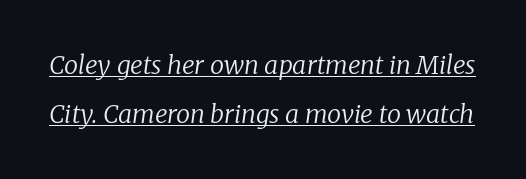
{"italic": "yes", "lean": "right", "slant_degrees": 8, "bold": "no", "underline": "yes", "line_spacing": "loose", "line_spacing_ratio": 1.95, "letter_spacing": "normal", "letter_spacing_em": 0.0, "glyph_px": 25}
